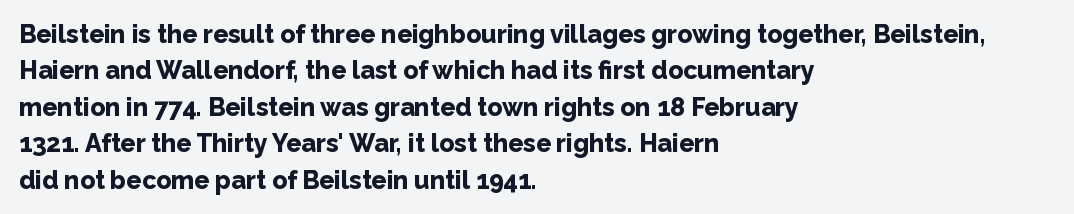
The image shows 25 px bold type, upright; set left-aligned, normal line spacing (1.46x), normal letter spacing, not underlined.
